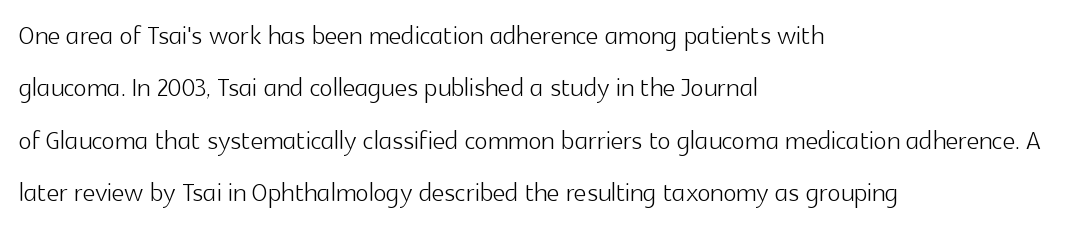
Q: Is the text bold? A: No.
Q: Is the text italic (slanted)? A: No, it is upright.
Q: Is the typeface a serif or a sans-serif typeface? A: Sans-serif.
Q: Is the text underlined? A: No.
Q: How is the paragraph aligned? A: Left-aligned.
Q: Is the spacing between letters normal or unusually wide? A: Normal.
Q: Is the spacing between lines tight, normal or loose? A: Normal.
Q: Width (condensed, normal, or wide)? A: Normal.
Q: x-height? A: Medium.
Q: Monospaced? A: No.
